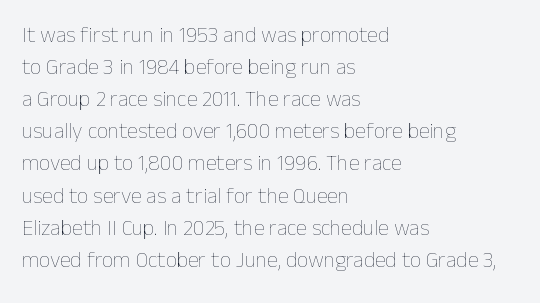
{"italic": "no", "bold": "no", "underline": "no", "align": "left", "line_spacing": "normal", "line_spacing_ratio": 1.46, "letter_spacing": "normal", "letter_spacing_em": 0.0, "glyph_px": 22}
